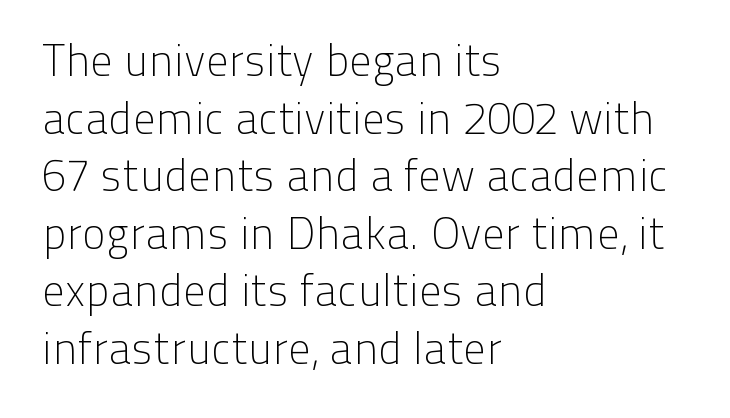
Q: Is the text bold? A: No.
Q: Is the text italic (slanted)? A: No, it is upright.
Q: Is the typeface a serif or a sans-serif typeface? A: Sans-serif.
Q: Is the text underlined? A: No.
Q: How is the paragraph aligned? A: Left-aligned.
Q: Is the spacing between letters normal or unusually wide? A: Normal.
Q: Is the spacing between lines tight, normal or loose? A: Normal.
Q: Width (condensed, normal, or wide)? A: Normal.
Q: Stroke contrast? A: Low.
Q: x-height? A: Medium.
Q: Monospaced? A: No.
